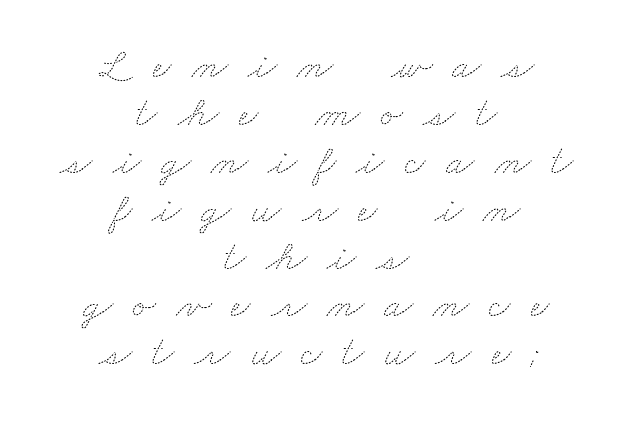
You could not count columns in this text — the font is proportionally spaced. Short note: letters widely spaced. The rag falls on both sides of this text block equally. Stroke mass is kept to a normal reading level or below. You could barely slide anything between these rows.
